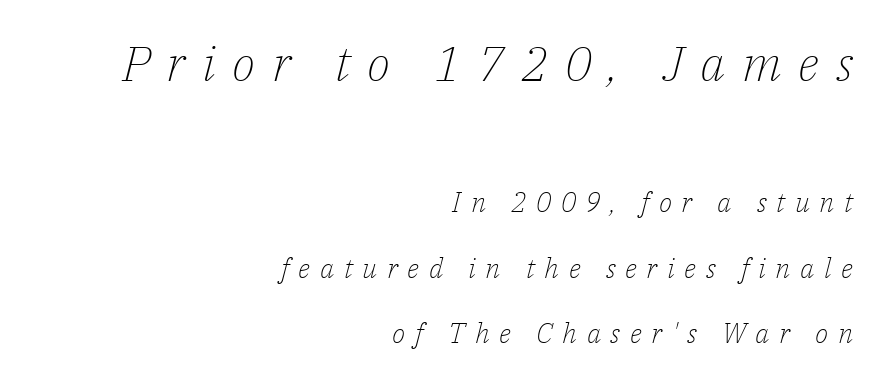
{"serif": "yes", "italic": "yes", "lean": "right", "slant_degrees": 14, "bold": "no", "weight": "light", "width": "normal", "stroke_contrast": "low", "x_height": "medium", "monospaced": "no", "underline": "no", "align": "right", "line_spacing": "loose", "line_spacing_ratio": 2.33, "letter_spacing": "wide", "letter_spacing_em": 0.34, "larger_block": "first", "size_ratio": 1.75, "glyph_px": 49}
